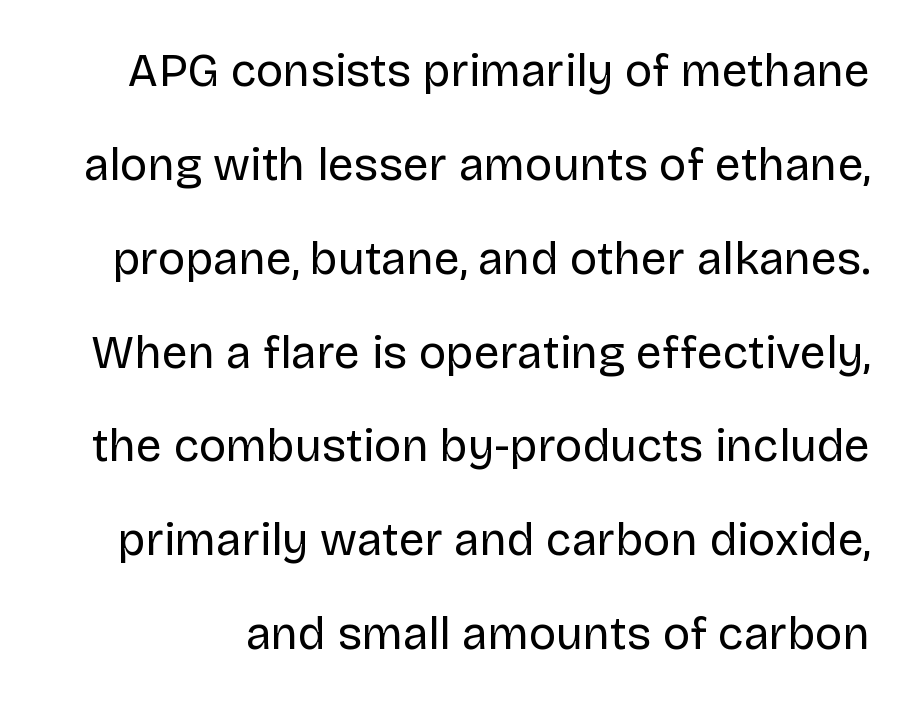
The image shows 46 px regular-weight sans-serif type, upright; set loose line spacing (2.04x), normal letter spacing, not underlined; low stroke contrast and a large x-height.
